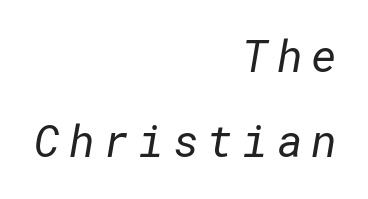
{"serif": "no", "bold": "no", "weight": "regular", "width": "normal", "stroke_contrast": "low", "x_height": "medium", "underline": "no", "align": "right", "line_spacing": "loose", "line_spacing_ratio": 1.93, "letter_spacing": "wide", "letter_spacing_em": 0.2, "glyph_px": 44}
